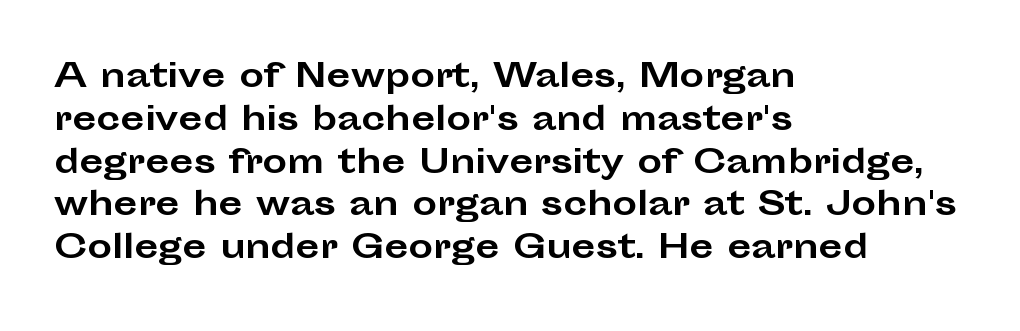
Is this a fixed-width face? No — the glyphs have proportional, varying widths. Bold? Absolutely — the strokes are thick and heavy. Upright lettering throughout. If you drew a ruler down the left edge, every line would touch it. The type family on display is of the sans-serif kind. The gaps between neighbouring characters are ordinary and unremarkable.
